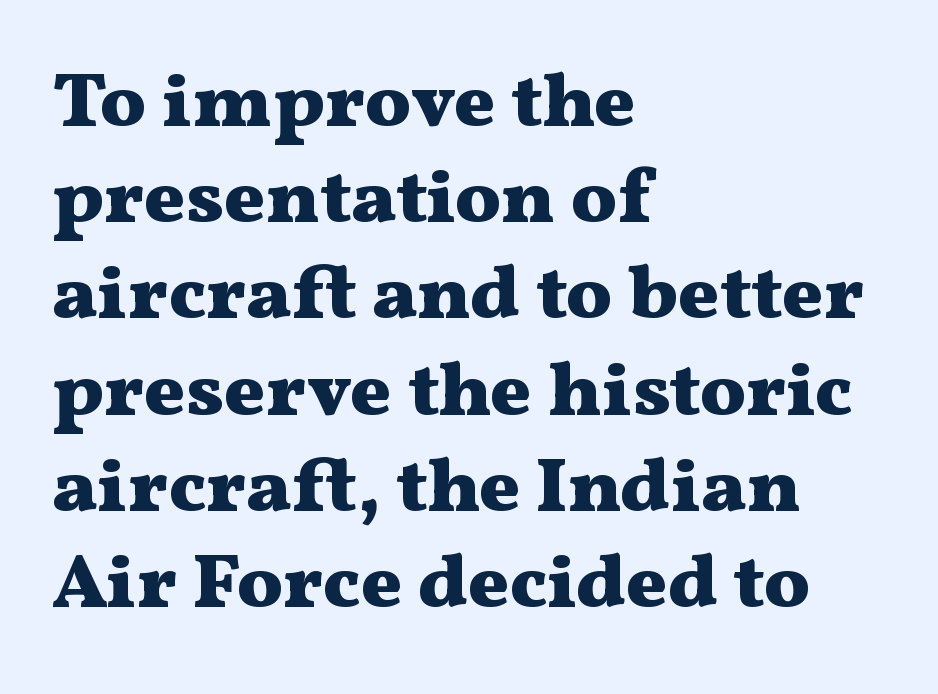
{"serif": "yes", "italic": "no", "bold": "yes", "weight": "heavy", "width": "wide", "stroke_contrast": "medium", "x_height": "medium", "monospaced": "no", "underline": "no", "align": "left", "line_spacing": "normal", "line_spacing_ratio": 1.25, "letter_spacing": "normal", "letter_spacing_em": 0.0, "glyph_px": 77}
